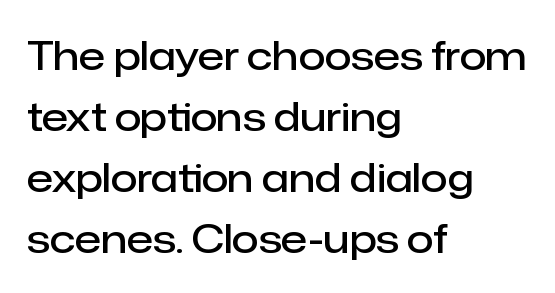
Standard letterfit; no display-style spreading of the glyphs. If you drew a line through each stem, it would be perfectly vertical. Does the type have serifs? No, each stem ends abruptly. This rendering features lettering with no underline.
